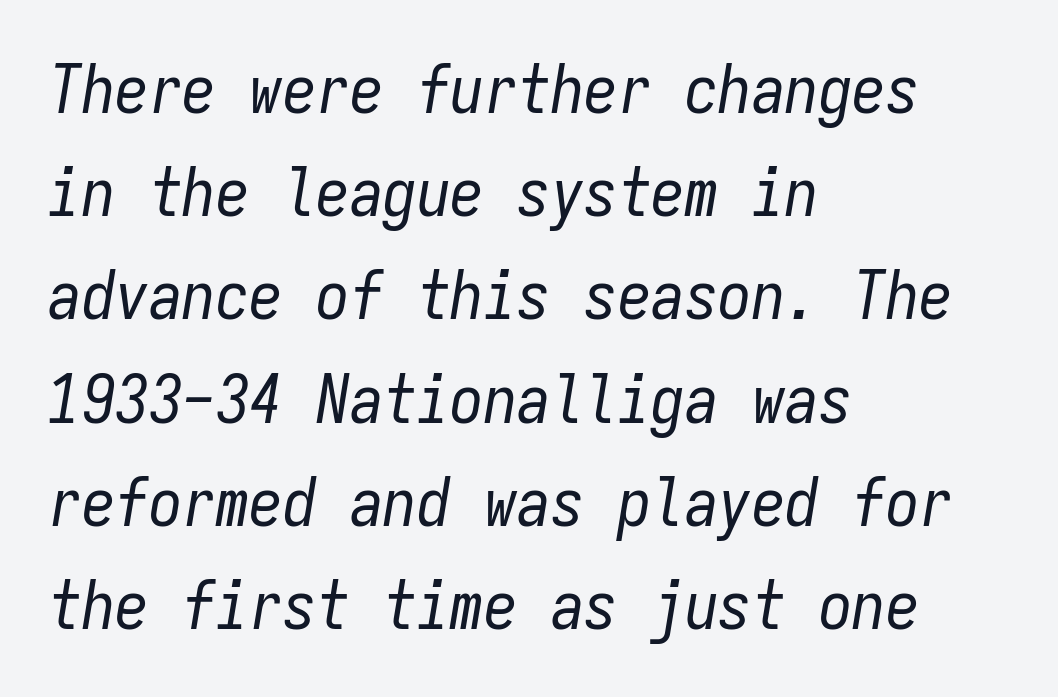
The font is comparable to plain body text, perhaps lighter. The letters march in equal steps, a hallmark of fixed-pitch type. Honestly, the row spacing looks completely unremarkable. All the whitespace from short lines collects on the right.
